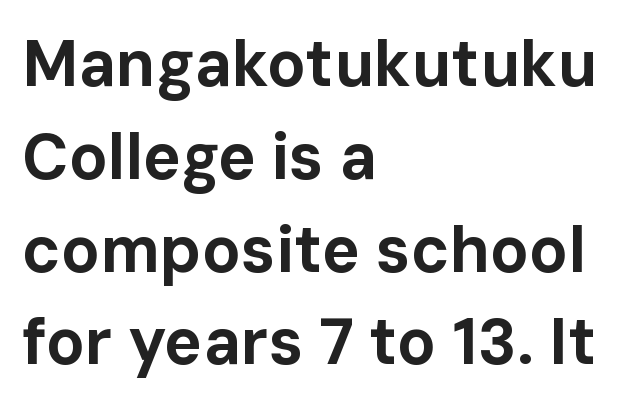
Q: Is the text bold? A: Yes.
Q: Is the text italic (slanted)? A: No, it is upright.
Q: Is the typeface a serif or a sans-serif typeface? A: Sans-serif.
Q: Is the text underlined? A: No.
Q: How is the paragraph aligned? A: Left-aligned.
Q: Is the spacing between letters normal or unusually wide? A: Normal.
Q: Is the spacing between lines tight, normal or loose? A: Normal.
Q: Width (condensed, normal, or wide)? A: Normal.
Q: Stroke contrast? A: Low.
Q: x-height? A: Medium.
Q: Monospaced? A: No.
